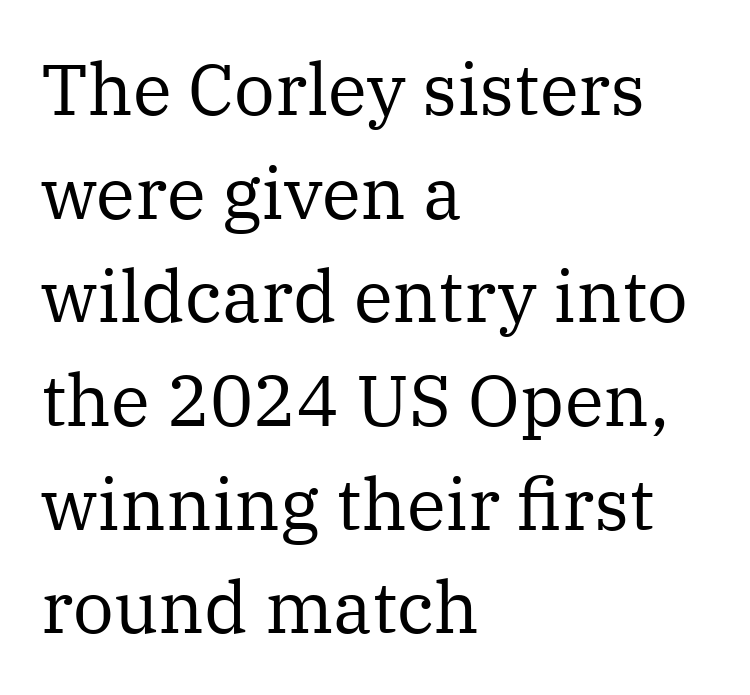
The image shows 72 px regular-weight serif type, upright; set left-aligned, normal line spacing (1.44x), normal letter spacing, not underlined; medium stroke contrast and a medium x-height.
